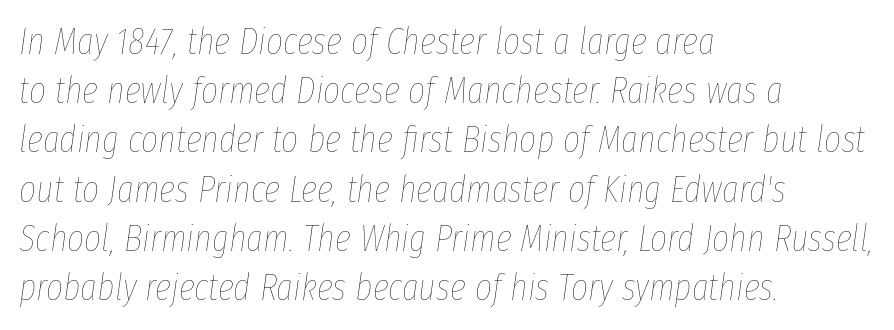
{"italic": "yes", "lean": "right", "slant_degrees": 8, "bold": "no", "weight": "thin", "width": "condensed", "stroke_contrast": "low", "x_height": "medium", "monospaced": "no", "underline": "no", "align": "left", "line_spacing": "normal", "line_spacing_ratio": 1.33, "letter_spacing": "normal", "letter_spacing_em": 0.0, "glyph_px": 37}
